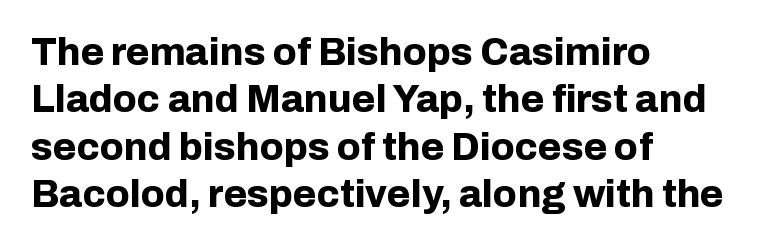
Heavy-handed strokes throughout: this text is bold. Lines of text with bare space underneath. How are the letters spaced? Ordinarily, with no added tracking. If you measured baseline to baseline, you'd find a middling distance. The letters advance in unequal steps, a hallmark of proportional type.
